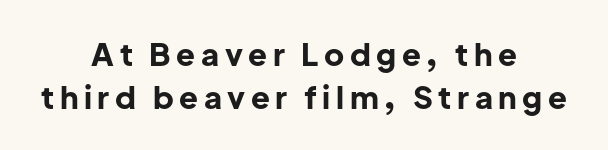
Q: Is the text bold? A: Yes.
Q: Is the text italic (slanted)? A: No, it is upright.
Q: Is the typeface a serif or a sans-serif typeface? A: Sans-serif.
Q: Is the text underlined? A: No.
Q: How is the paragraph aligned? A: Centered.
Q: Is the spacing between lines tight, normal or loose? A: Normal.
Q: Width (condensed, normal, or wide)? A: Normal.
Q: Stroke contrast? A: Low.
Q: x-height? A: Medium.
Q: Monospaced? A: No.
